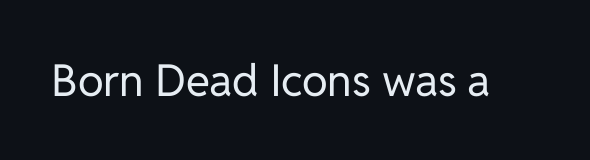
{"serif": "no", "italic": "no", "bold": "no", "weight": "regular", "width": "normal", "stroke_contrast": "low", "x_height": "medium", "monospaced": "no", "underline": "no", "letter_spacing": "normal", "letter_spacing_em": 0.0, "glyph_px": 44}
